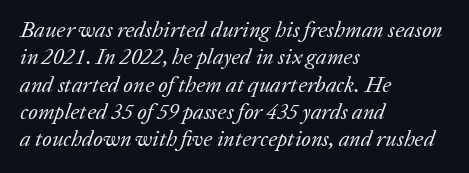
The lettering tilts uniformly, giving the passage an italic look. Type without underlining. Notice how the passage keeps a crisp vertical edge on the left only. Words appear dense and cohesive because spacing is normal. The font is comparable to plain body text, perhaps lighter.
